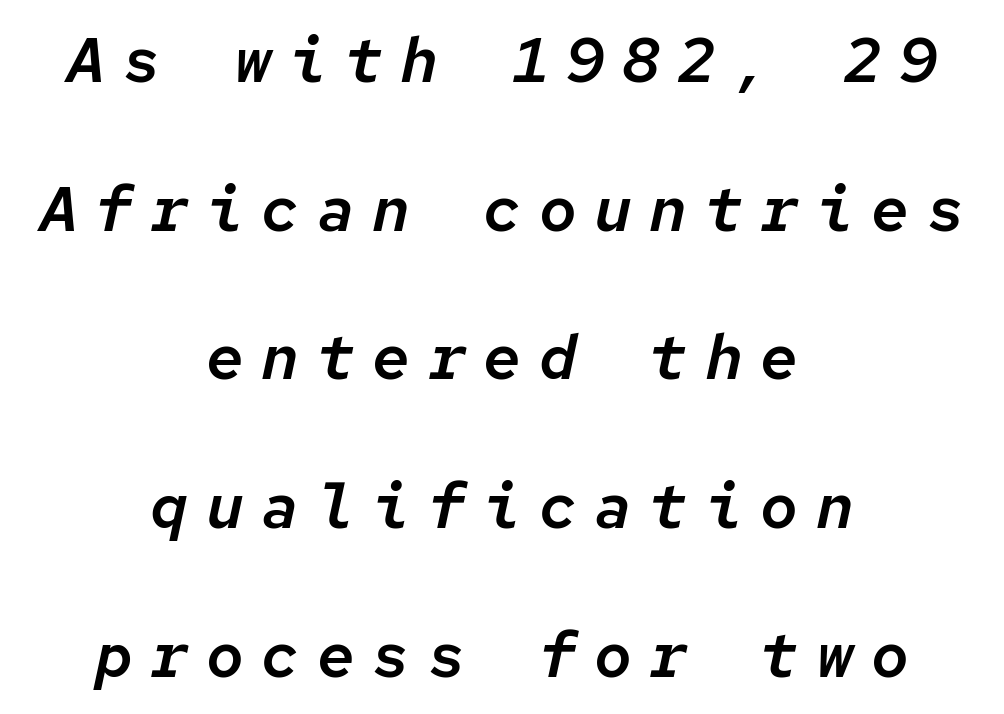
{"italic": "yes", "lean": "right", "slant_degrees": 12, "width": "normal", "stroke_contrast": "low", "x_height": "medium", "monospaced": "yes", "underline": "no", "align": "center", "line_spacing": "loose", "line_spacing_ratio": 2.36, "letter_spacing": "wide", "letter_spacing_em": 0.28, "glyph_px": 63}
